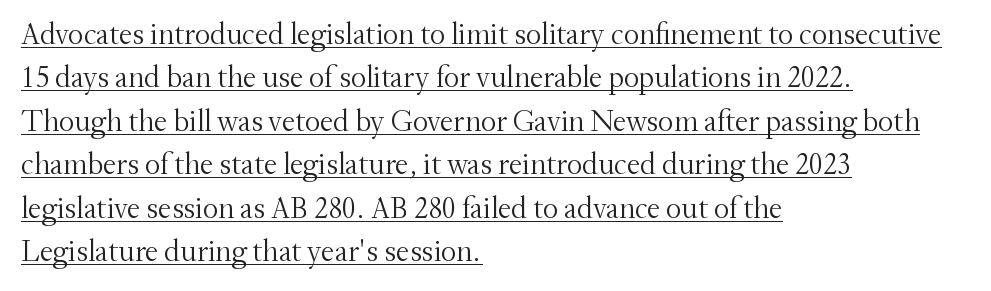
Old-style or modern, the face here clearly has serifs. Normally led — the rows are evenly, conventionally spaced. Looks like regular typesetting: each glyph gets only the width it needs. Weight: in the light-to-regular range.
